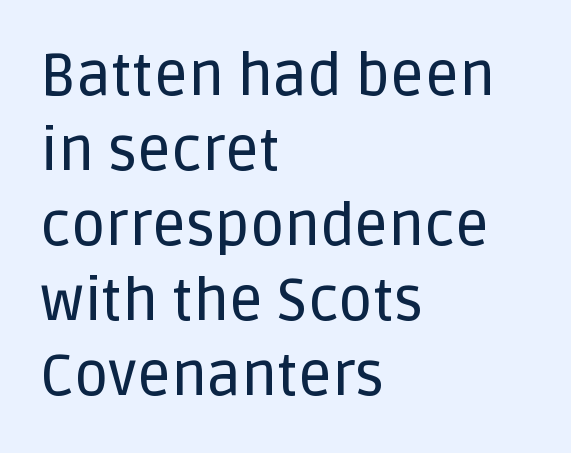
{"serif": "no", "italic": "no", "width": "normal", "stroke_contrast": "low", "x_height": "large", "monospaced": "no", "underline": "no", "align": "left", "line_spacing": "normal", "line_spacing_ratio": 1.27, "letter_spacing": "normal", "letter_spacing_em": 0.0, "glyph_px": 59}
